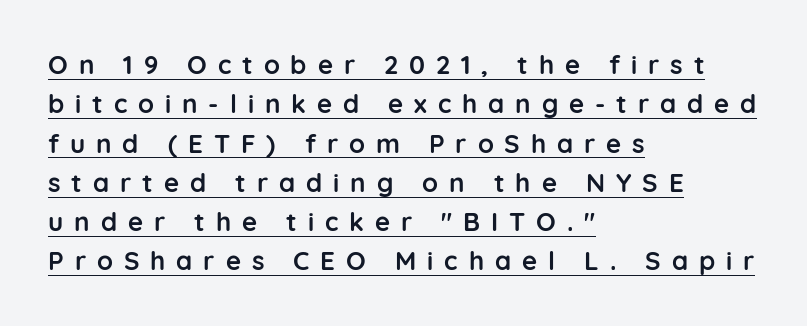
Q: Is the text bold? A: Yes.
Q: Is the text italic (slanted)? A: No, it is upright.
Q: Is the text underlined? A: Yes.
Q: How is the paragraph aligned? A: Left-aligned.
Q: Is the spacing between letters normal or unusually wide? A: Unusually wide.
Q: Is the spacing between lines tight, normal or loose? A: Normal.
